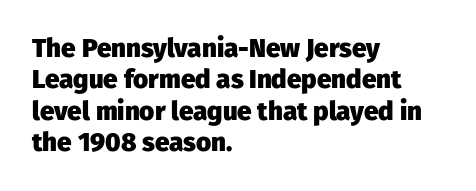
Posture: straight, roman, zero tilt. A student would call this left alignment; a typographer would say flush left, rag right. Rule under the text: the space is simply empty. Between one letter and the next there's only the usual sliver of space. Plenty of ink on the page — the face is bold.
